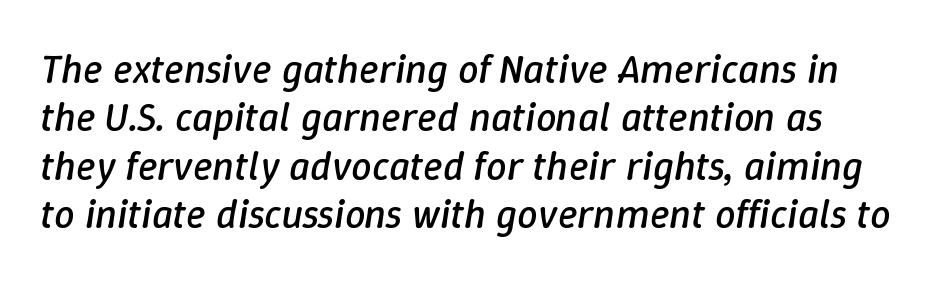
The image shows 41 px regular-weight type, italic (leaning right); set line spacing 1.18x, normal letter spacing, not underlined; low stroke contrast and a medium x-height.
